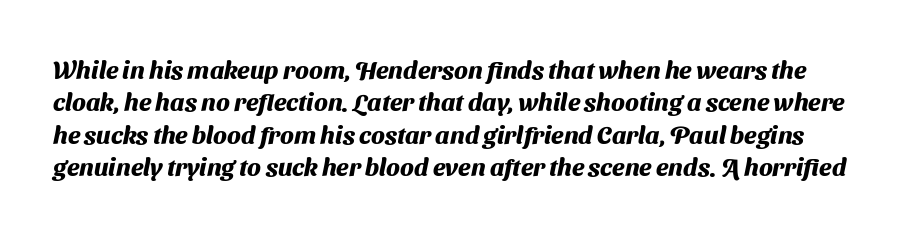
Q: Is the text bold? A: Yes.
Q: Is the text underlined? A: No.
Q: Is the spacing between letters normal or unusually wide? A: Normal.
Q: Is the spacing between lines tight, normal or loose? A: Normal.
